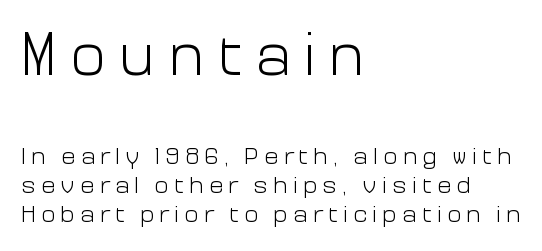
{"serif": "no", "italic": "no", "bold": "no", "weight": "light", "width": "normal", "stroke_contrast": "low", "x_height": "medium", "monospaced": "no", "underline": "no", "align": "left", "line_spacing_ratio": 1.21, "letter_spacing": "wide", "letter_spacing_em": 0.22, "larger_block": "first", "size_ratio": 2.5, "glyph_px": 60}
